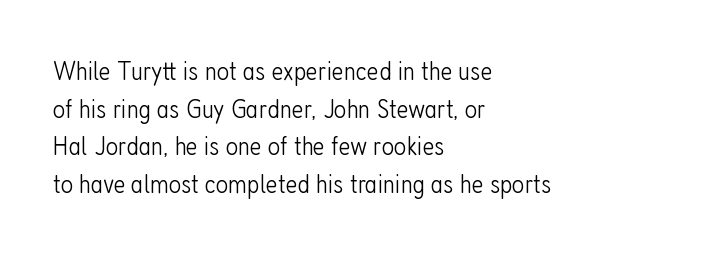
{"italic": "no", "bold": "no", "underline": "no", "align": "left", "line_spacing": "normal", "line_spacing_ratio": 1.39, "letter_spacing": "normal", "letter_spacing_em": 0.0, "glyph_px": 27}
